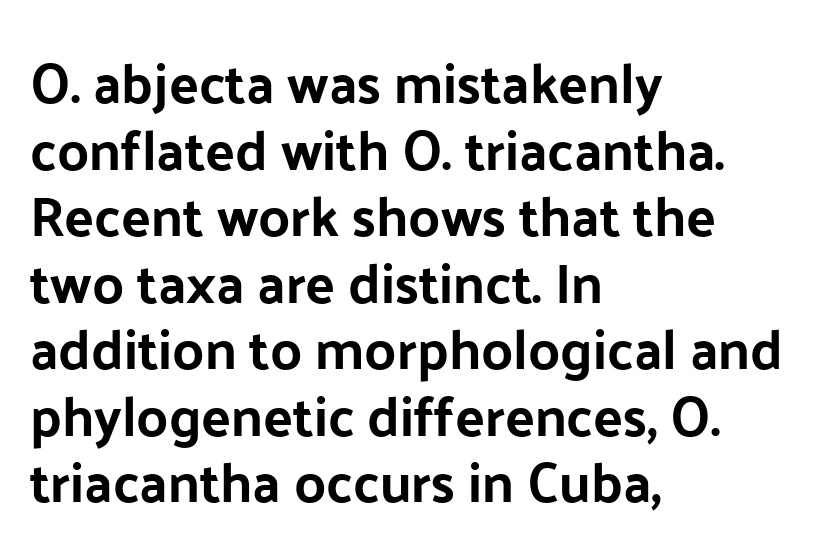
Q: Is the text italic (slanted)? A: No, it is upright.
Q: Is the typeface a serif or a sans-serif typeface? A: Sans-serif.
Q: Is the text underlined? A: No.
Q: How is the paragraph aligned? A: Left-aligned.
Q: Is the spacing between letters normal or unusually wide? A: Normal.
Q: Width (condensed, normal, or wide)? A: Normal.
Q: Stroke contrast? A: Low.
Q: x-height? A: Medium.
Q: Monospaced? A: No.
